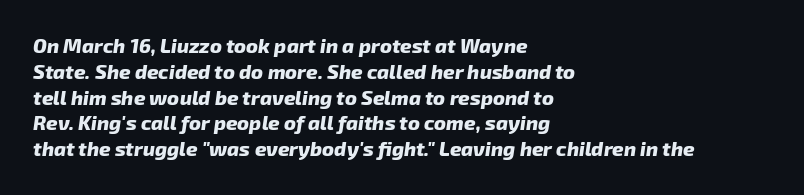
{"italic": "yes", "lean": "right", "slant_degrees": 8, "bold": "yes", "underline": "no", "align": "left", "line_spacing": "normal", "line_spacing_ratio": 1.29, "letter_spacing": "normal", "letter_spacing_em": 0.0, "glyph_px": 20}
